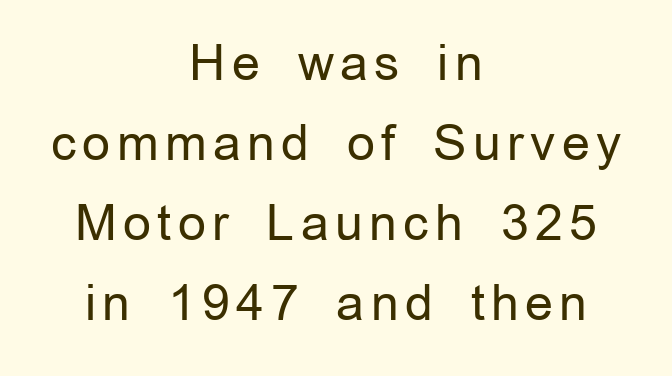
What kind of face is this? One without serifs — a sans. Has an underline been added? It has not. Successive baselines arrive at the customary interval. The rag falls on both sides of this text block equally. Character widths vary here, with narrow letters taking less room than wide ones.
